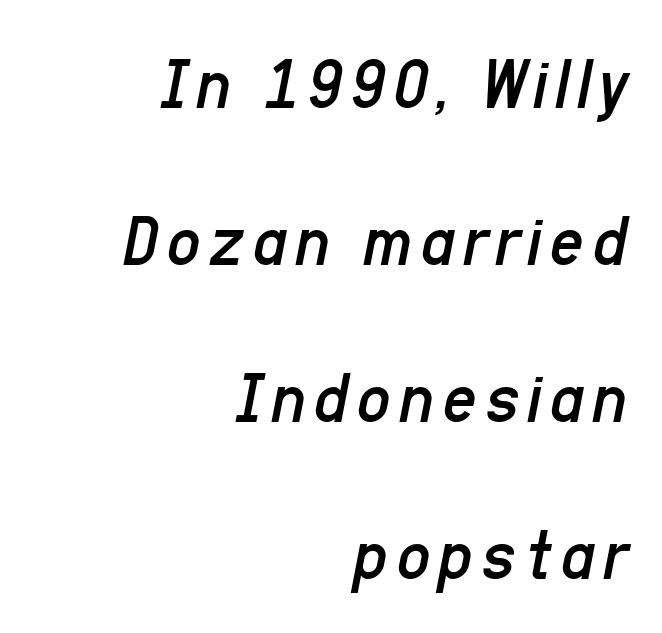
{"italic": "yes", "lean": "right", "slant_degrees": 11, "bold": "no", "weight": "regular", "width": "condensed", "stroke_contrast": "low", "x_height": "medium", "monospaced": "no", "underline": "no", "align": "right", "line_spacing": "loose", "line_spacing_ratio": 2.12, "glyph_px": 74}
